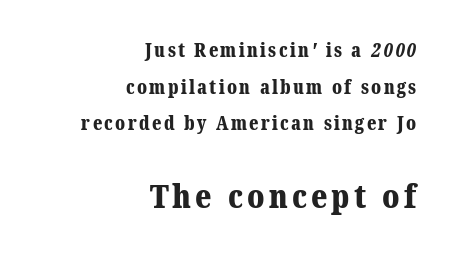
{"serif": "yes", "bold": "yes", "weight": "bold", "width": "normal", "stroke_contrast": "medium", "x_height": "medium", "monospaced": "no", "underline": "no", "align": "right", "line_spacing": "loose", "line_spacing_ratio": 1.93, "larger_block": "second", "size_ratio": 1.74, "glyph_px": 33}
